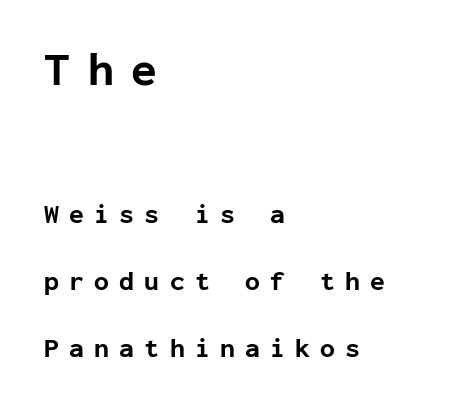
Q: Is the text bold? A: Yes.
Q: Is the text italic (slanted)? A: No, it is upright.
Q: Is the typeface a serif or a sans-serif typeface? A: Sans-serif.
Q: Is the text underlined? A: No.
Q: How is the paragraph aligned? A: Left-aligned.
Q: Is the spacing between letters normal or unusually wide? A: Unusually wide.
Q: Is the spacing between lines tight, normal or loose? A: Loose.
Q: Which block of text is set in a larger size, the first (top) or the second (bottom)? A: The first (top) one.
Q: Width (condensed, normal, or wide)? A: Normal.
Q: Stroke contrast? A: Low.
Q: x-height? A: Medium.
Q: Monospaced? A: Yes.
